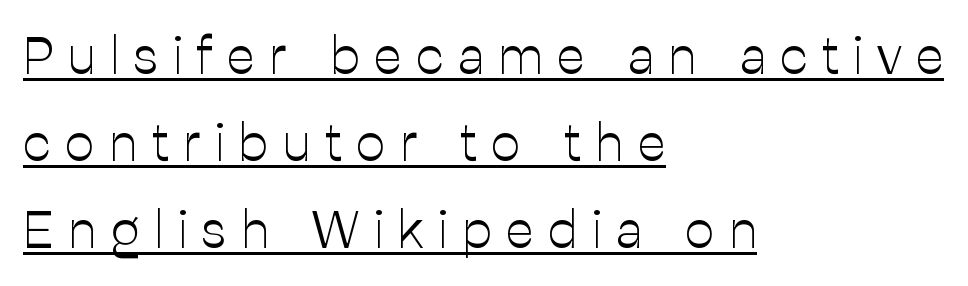
The image shows 52 px light sans-serif type, upright; set left-aligned, normal line spacing (1.67x), unusually wide letter spacing (+0.28 em), underlined; low stroke contrast and a medium x-height.
